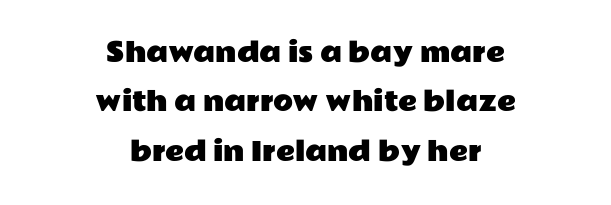
Q: Is the text italic (slanted)? A: No, it is upright.
Q: Is the text underlined? A: No.
Q: How is the paragraph aligned? A: Centered.
Q: Is the spacing between letters normal or unusually wide? A: Normal.
Q: Is the spacing between lines tight, normal or loose? A: Loose.
